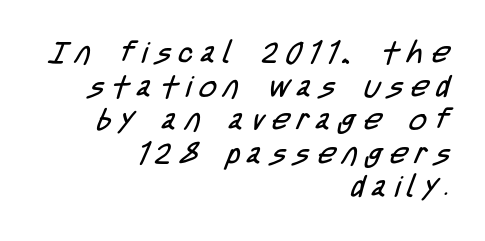
{"serif": "no", "bold": "no", "weight": "regular", "width": "condensed", "stroke_contrast": "low", "x_height": "large", "monospaced": "no", "underline": "no", "align": "right", "line_spacing": "tight", "line_spacing_ratio": 1.12, "letter_spacing": "wide", "letter_spacing_em": 0.26, "glyph_px": 30}
